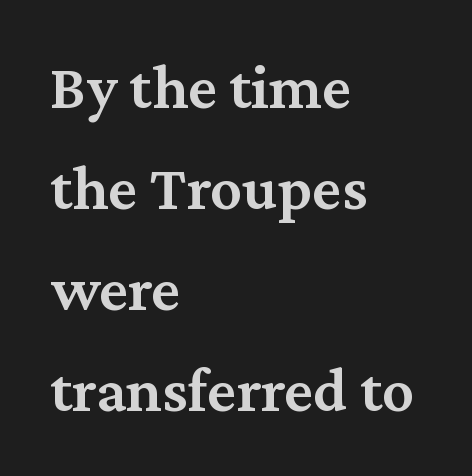
The image shows 64 px semibold serif type, upright; set left-aligned, normal line spacing (1.58x), normal letter spacing, not underlined; medium stroke contrast and a medium x-height.
